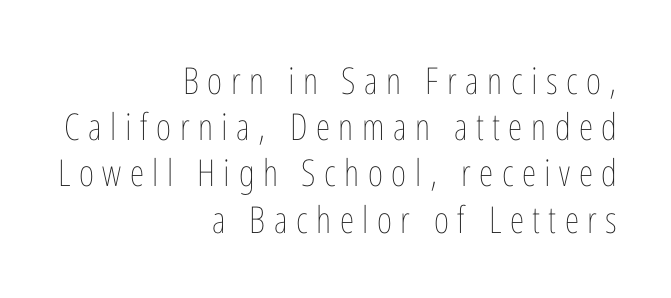
Substantial extra tracking has been applied to these lines. Evenly set lines give the paragraph a standard silhouette. Nope, not italic — everything's standing straight. This reads as an unemphasized weight, regular at the heaviest. Layout note: lines flush right.
